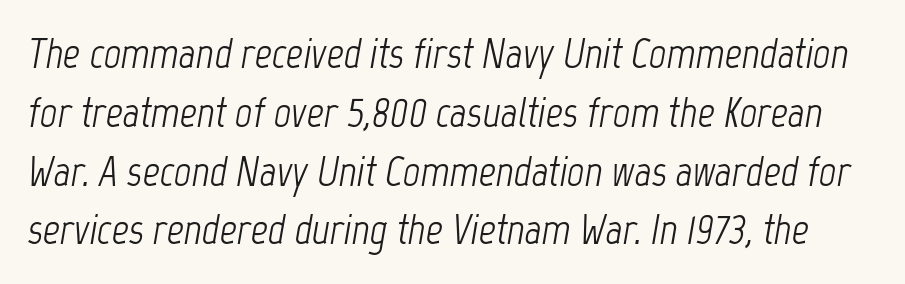
The image shows 42 px light, condensed type, italic (leaning right); set normal line spacing (1.4x), normal letter spacing, not underlined; low stroke contrast and a medium x-height.
